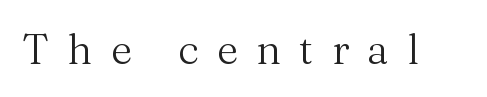
{"serif": "yes", "italic": "no", "bold": "no", "weight": "regular", "width": "normal", "stroke_contrast": "medium", "x_height": "medium", "monospaced": "no", "underline": "no", "letter_spacing": "wide", "letter_spacing_em": 0.43, "glyph_px": 42}
